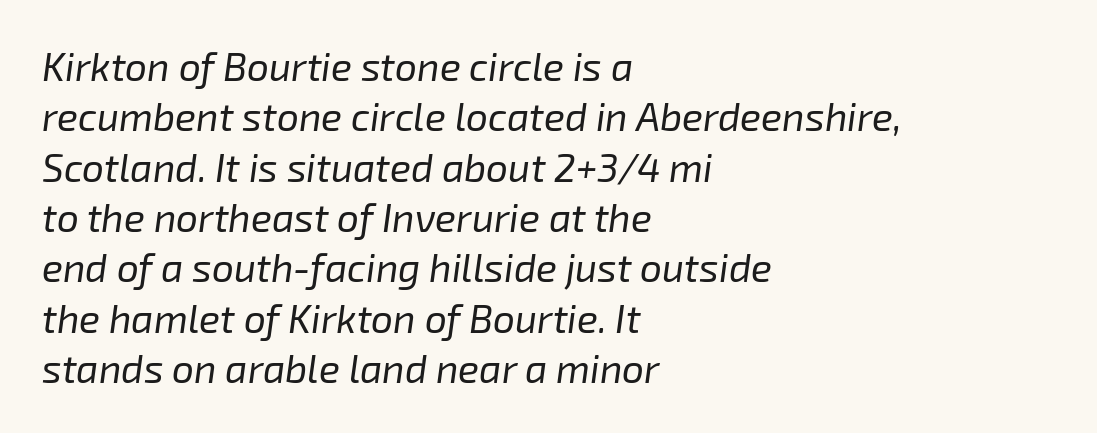
These lines stack with their left ends in a neat column. Each word holds together tightly as a unit, with standard inter-letter gaps. Type without underlining. The face used here is proportionally spaced, like ordinary book or web type. Would a proofreader flag this as italicized? Yes. The weight tops out at a normal text grade.
